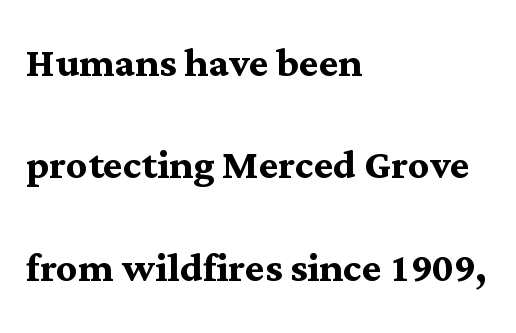
The specimen omits any rule beneath the text block's lines. Posture: vertical. Font category for this specimen: serif. These lines keep a tight, regular rhythm from letter to letter. These words are printed bold, with thick strokes throughout. Think of a printed novel: that variable character pitch is what you see here.
